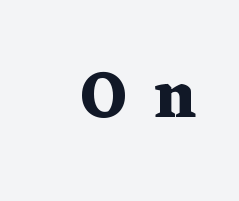
{"serif": "yes", "italic": "no", "bold": "yes", "weight": "heavy", "width": "wide", "stroke_contrast": "medium", "x_height": "medium", "monospaced": "no", "underline": "no", "align": "right", "letter_spacing": "wide", "letter_spacing_em": 0.45, "glyph_px": 65}
